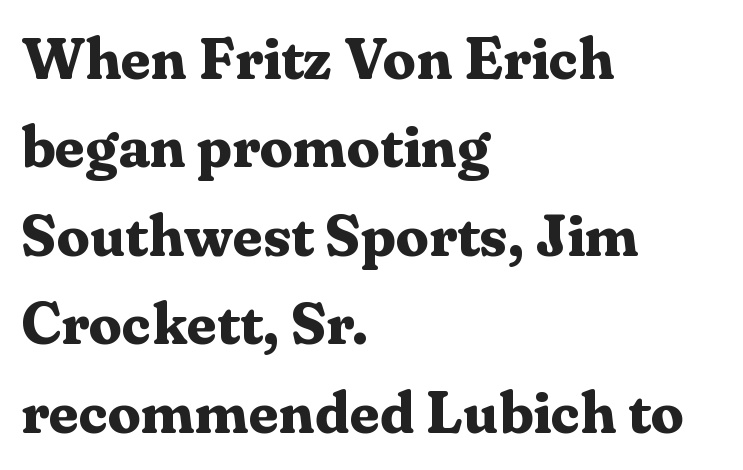
Line beginnings align vertically; line endings do not. This is serif lettering, the kind often seen in printed books. The passage shown is emphatically bold. The specimen reads as upright at a glance. Rows of type keep a routine distance in the vertical direction. Tracking value appears to be zero — textbook default spacing.
